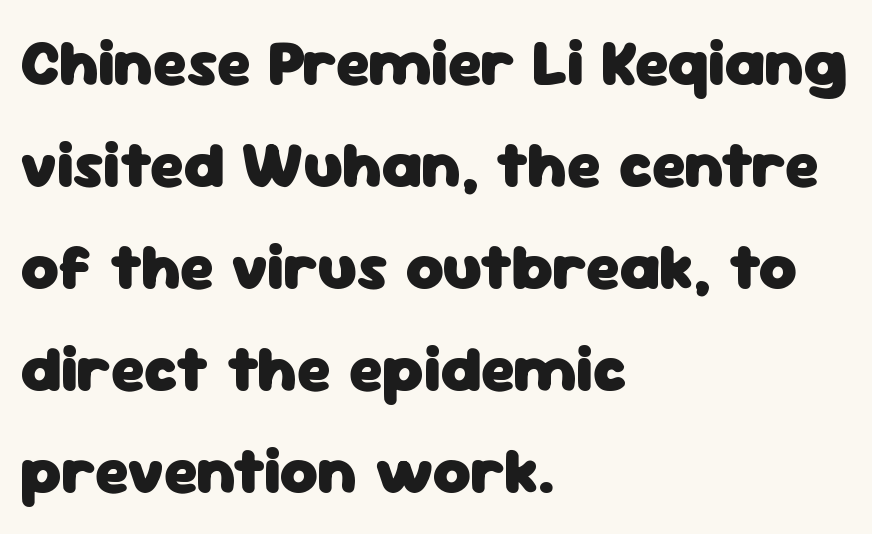
Every character sits straight up, as roman type does. Compared with an ordinary text face, these strokes are far heavier — a full bold. All the whitespace from short lines collects on the right. Quick note: interline space is typical.
